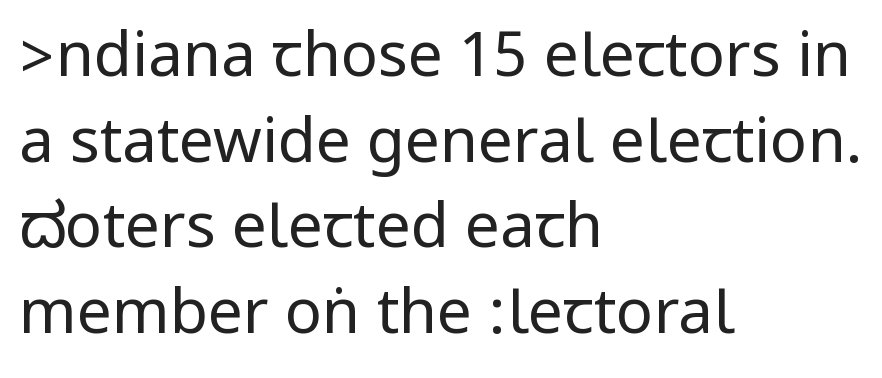
This rendering employs a face without finishing strokes, i.e., a sans-serif. Every stem runs plumb, perpendicular to the baseline. This sample uses plain, unmodified letter spacing. Rule under the text: the space is simply empty. In terms of leading, this rendering sits right in the middle. Left-aligned paragraph, ragged on the right.
